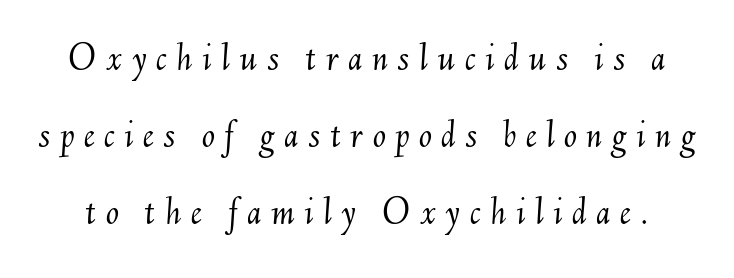
Q: Is the text bold? A: No.
Q: Is the text italic (slanted)? A: Yes, it leans right by about 6 degrees.
Q: Is the text underlined? A: No.
Q: Is the spacing between letters normal or unusually wide? A: Unusually wide.
Q: Is the spacing between lines tight, normal or loose? A: Loose.
Q: Width (condensed, normal, or wide)? A: Normal.
Q: Stroke contrast? A: Medium.
Q: x-height? A: Small.
Q: Monospaced? A: No.
